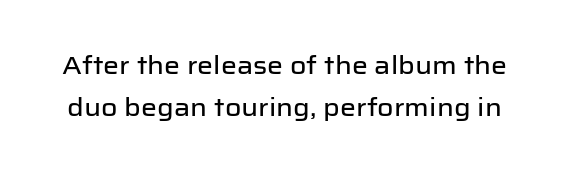
Q: Is the text italic (slanted)? A: No, it is upright.
Q: Is the text underlined? A: No.
Q: Is the spacing between letters normal or unusually wide? A: Normal.
Q: Is the spacing between lines tight, normal or loose? A: Normal.
